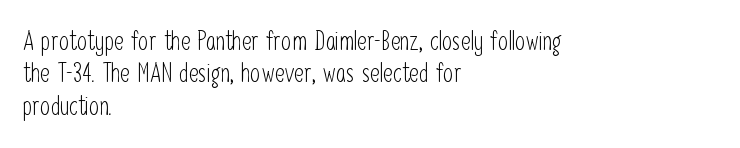
Q: Is the text bold? A: No.
Q: Is the text italic (slanted)? A: No, it is upright.
Q: Is the text underlined? A: No.
Q: How is the paragraph aligned? A: Left-aligned.
Q: Is the spacing between letters normal or unusually wide? A: Normal.
Q: Is the spacing between lines tight, normal or loose? A: Normal.
